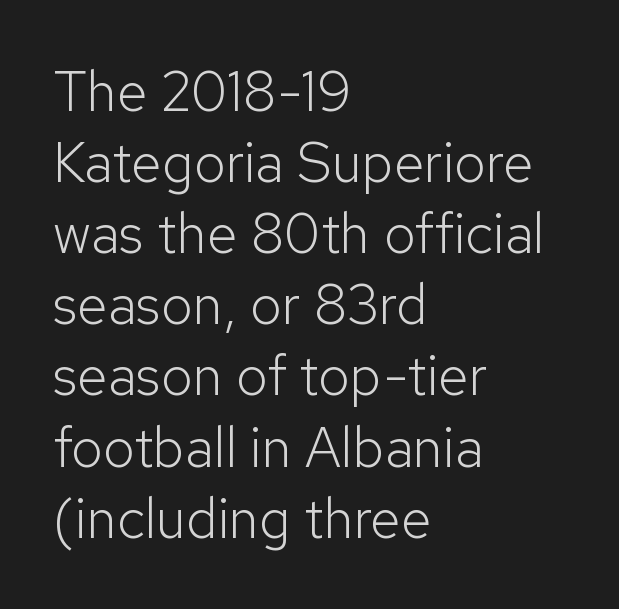
{"serif": "no", "italic": "no", "bold": "no", "weight": "light", "width": "normal", "stroke_contrast": "low", "x_height": "medium", "monospaced": "no", "underline": "no", "align": "left", "line_spacing": "normal", "line_spacing_ratio": 1.27, "letter_spacing": "normal", "letter_spacing_em": 0.0, "glyph_px": 56}
